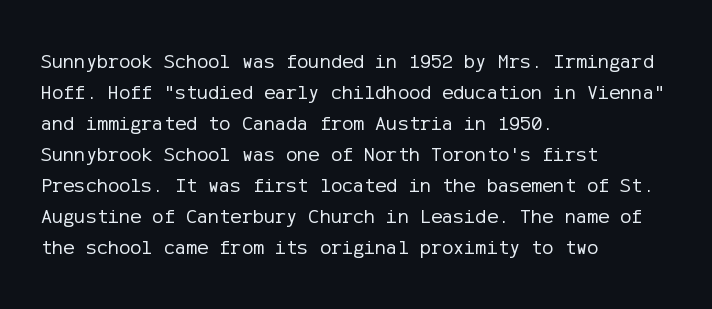
{"italic": "no", "bold": "no", "underline": "no", "align": "left", "line_spacing": "normal", "line_spacing_ratio": 1.48, "letter_spacing": "normal", "letter_spacing_em": 0.0, "glyph_px": 21}
